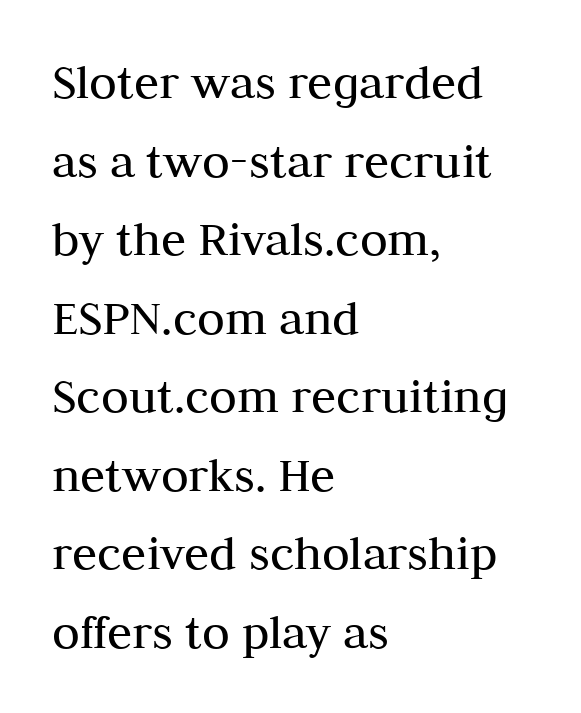
The words here are not underlined. These lines stack with their left ends in a neat column. Rows of type keep a routine distance in the vertical direction. The typography opts for an upright posture over an oblique one. Does the type have serifs? Yes, each stem ends in a small foot. The passage shown has conventional tracking throughout.
